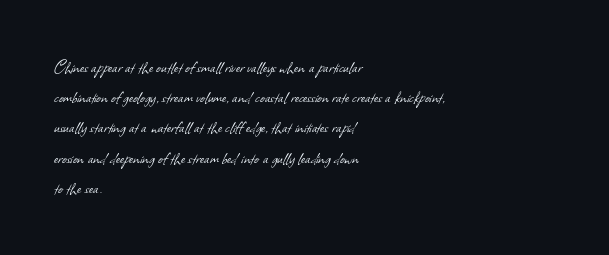
{"bold": "no", "underline": "no", "align": "left", "line_spacing": "normal", "line_spacing_ratio": 1.51, "letter_spacing": "normal", "letter_spacing_em": 0.0, "glyph_px": 20}
